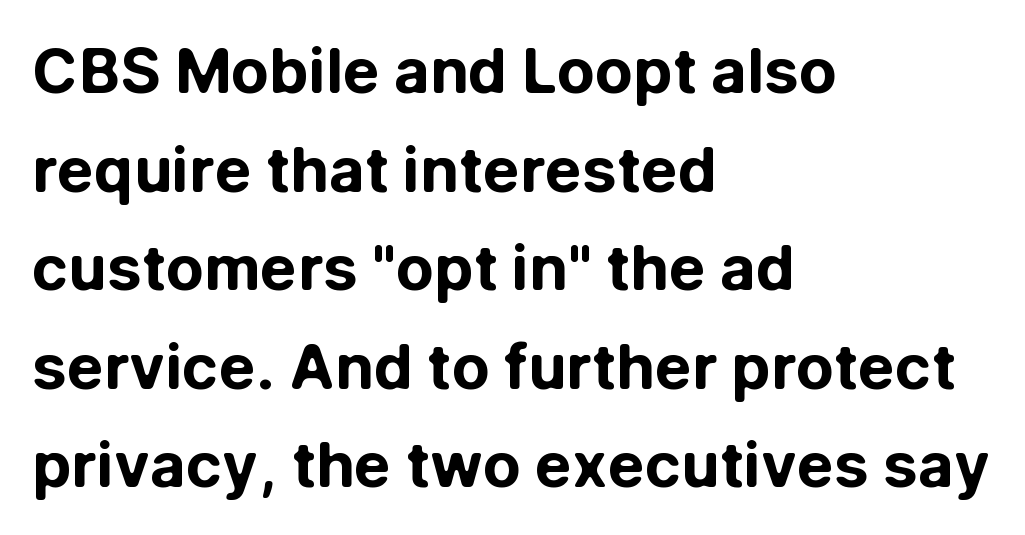
Q: Is the text bold? A: Yes.
Q: Is the text italic (slanted)? A: No, it is upright.
Q: Is the typeface a serif or a sans-serif typeface? A: Sans-serif.
Q: Is the text underlined? A: No.
Q: How is the paragraph aligned? A: Left-aligned.
Q: Is the spacing between letters normal or unusually wide? A: Normal.
Q: Is the spacing between lines tight, normal or loose? A: Normal.
Q: Width (condensed, normal, or wide)? A: Normal.
Q: Stroke contrast? A: Low.
Q: x-height? A: Medium.
Q: Monospaced? A: No.
